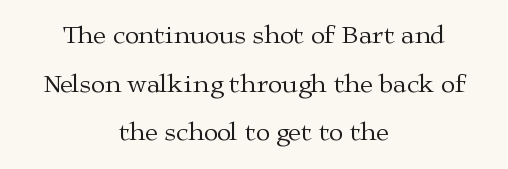
The image shows 26 px text type, upright; set centered, line spacing 1.87x, normal letter spacing, not underlined.
